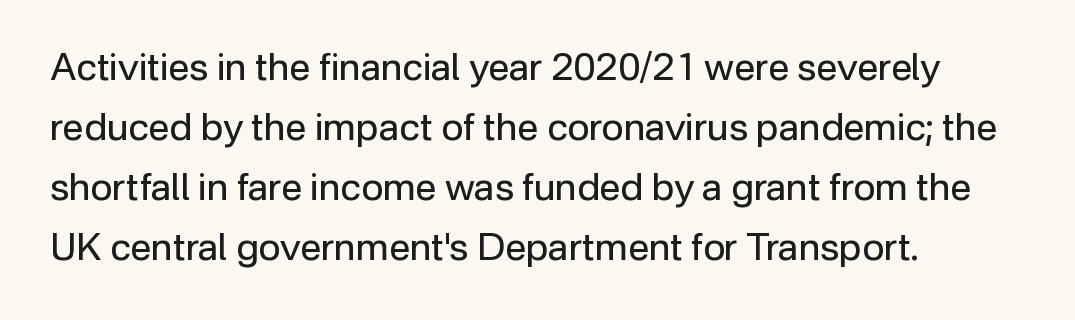
{"serif": "no", "italic": "no", "bold": "no", "weight": "regular", "width": "normal", "stroke_contrast": "low", "x_height": "medium", "monospaced": "no", "underline": "no", "align": "left", "line_spacing": "normal", "line_spacing_ratio": 1.58, "letter_spacing": "normal", "letter_spacing_em": 0.0, "glyph_px": 38}
